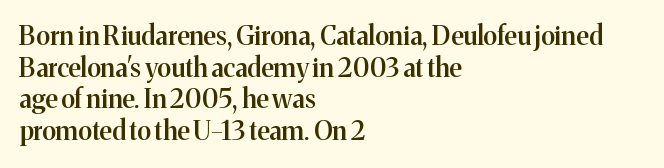
Q: Is the text bold? A: Semi-bold.
Q: Is the text italic (slanted)? A: No, it is upright.
Q: Is the text underlined? A: No.
Q: How is the paragraph aligned? A: Left-aligned.
Q: Is the spacing between letters normal or unusually wide? A: Normal.
